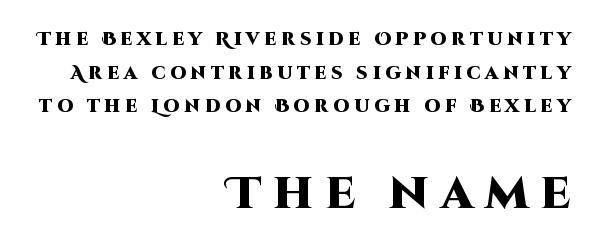
The image shows 45 px heavy sans-serif type, upright; set right-aligned, line spacing 1.87x, unusually wide letter spacing (+0.26 em), not underlined; the second (bottom) block is 2.5x larger; high stroke contrast and a large x-height.
